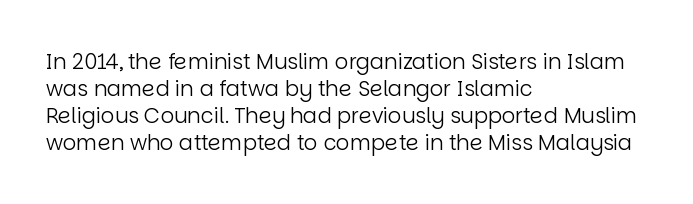
The image shows 21 px text type, upright; set left-aligned, normal line spacing (1.28x), normal letter spacing, not underlined.
